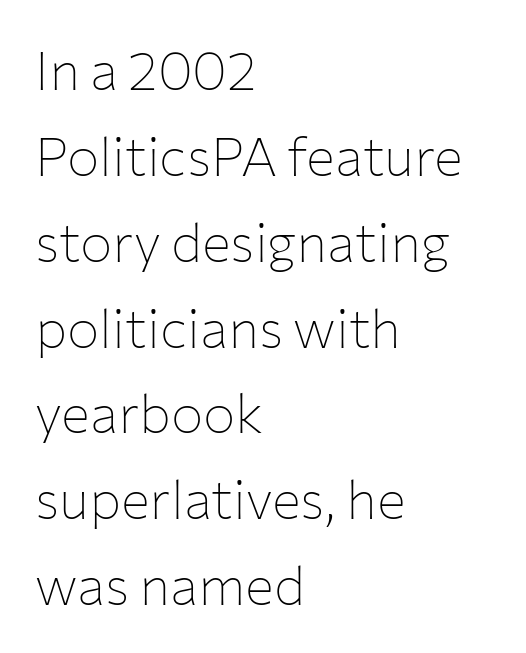
The image shows 54 px thin sans-serif type, upright; set left-aligned, normal line spacing (1.59x), normal letter spacing, not underlined; low stroke contrast and a medium x-height.
